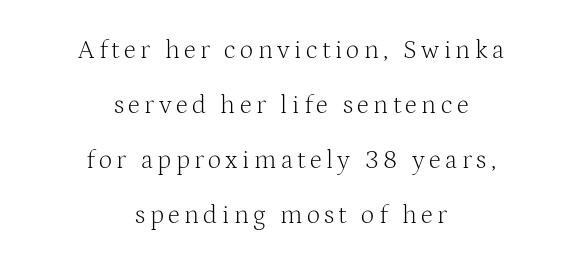
Q: Is the text bold? A: No.
Q: Is the text italic (slanted)? A: No, it is upright.
Q: Is the text underlined? A: No.
Q: How is the paragraph aligned? A: Centered.
Q: Is the spacing between lines tight, normal or loose? A: Loose.
